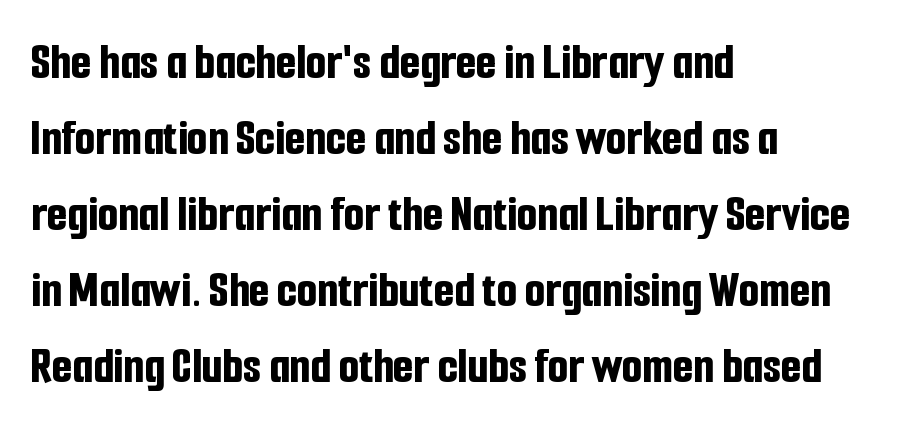
{"serif": "no", "italic": "no", "bold": "yes", "weight": "bold", "width": "condensed", "stroke_contrast": "low", "x_height": "medium", "monospaced": "no", "underline": "no", "align": "left", "line_spacing": "normal", "line_spacing_ratio": 1.46, "letter_spacing": "normal", "letter_spacing_em": 0.0, "glyph_px": 52}
